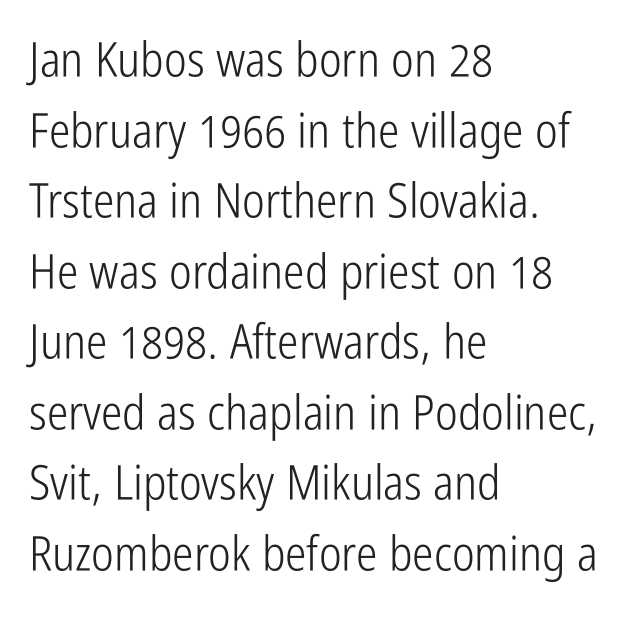
Q: Is the text bold? A: No.
Q: Is the text italic (slanted)? A: No, it is upright.
Q: Is the typeface a serif or a sans-serif typeface? A: Sans-serif.
Q: Is the text underlined? A: No.
Q: How is the paragraph aligned? A: Left-aligned.
Q: Is the spacing between letters normal or unusually wide? A: Normal.
Q: Is the spacing between lines tight, normal or loose? A: Normal.
Q: Width (condensed, normal, or wide)? A: Condensed.
Q: Stroke contrast? A: Low.
Q: x-height? A: Medium.
Q: Monospaced? A: No.
